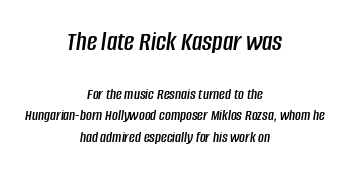
The image shows 28 px condensed type, italic (leaning right); set centered, normal line spacing (1.34x), normal letter spacing, not underlined; the first (top) block is 1.75x larger; low stroke contrast and a large x-height.
